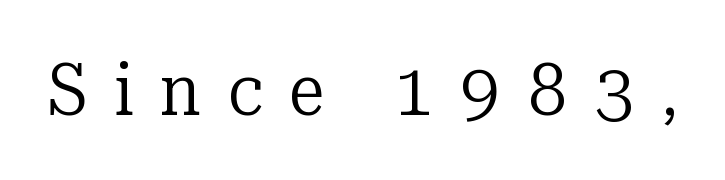
Between one letter and the next there's a generous, obvious gap. Stroke thickness stays within the range of a standard reading face or lighter. The typeface chosen for these lines features serifs. The letters advance in unequal steps, a hallmark of proportional type. This sample uses an upright cut, with every glyph sitting square on the baseline.
